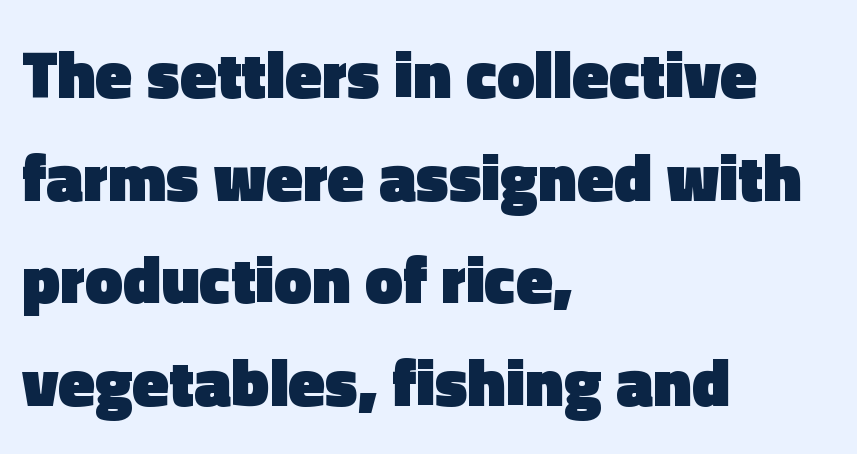
The image shows 67 px heavy sans-serif type, upright; set left-aligned, normal line spacing (1.53x), normal letter spacing, not underlined; a medium x-height.
